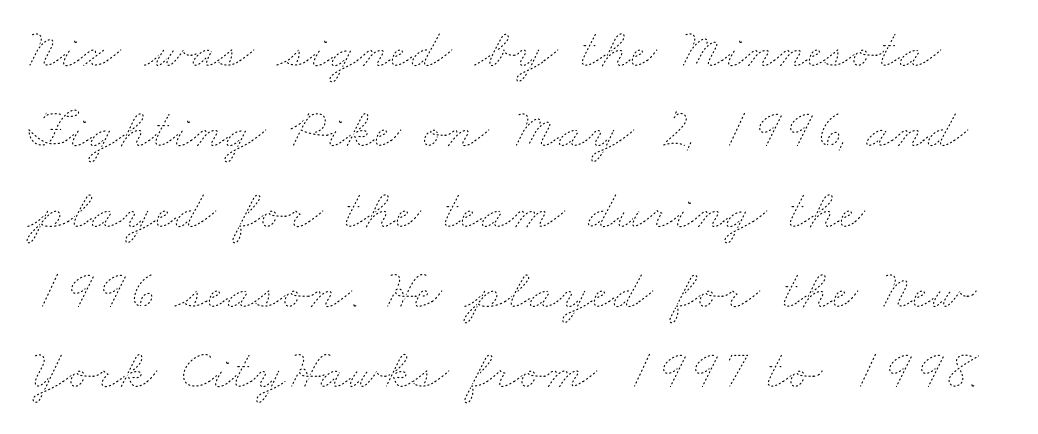
Weight: in the light-to-regular range. The typesetter chose a ragged-right arrangement here. Glance below the letters and you will spot only blank space. Each letter keeps its own natural width here, so spacing adapts to shape. Leading matches the norm, producing a regular column. Nothing unusual about the tracking: characters are spaced as the font intends.
